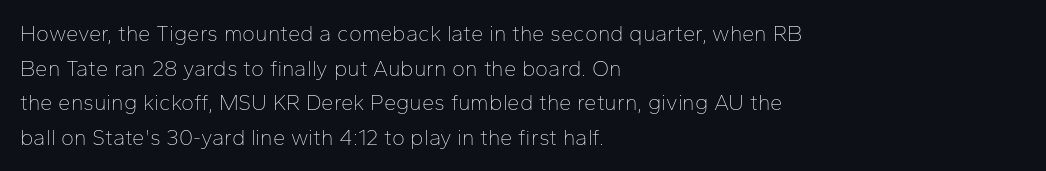
Which margin do the lines hug? The left one — the right edge is uneven. This is roman type, the default non-slanted kind. Summary of vertical rhythm: regular, with standard interline spacing. These glyphs show unthickened strokes, regular width or finer. The rendering keeps characters at their native spacing. The gap between lines stays unmarked.
